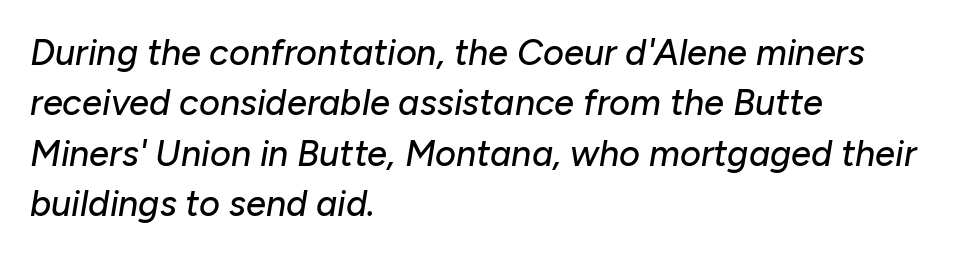
The paragraph has a hard left edge and a soft right edge. Each row of text sits above clean, open space. Normally led — the rows are evenly, conventionally spaced. The passage shown is typed in a proportional face where columns would drift. Default kerning and tracking; the words read as compact shapes. When letters slant like this, we call the style italic.
